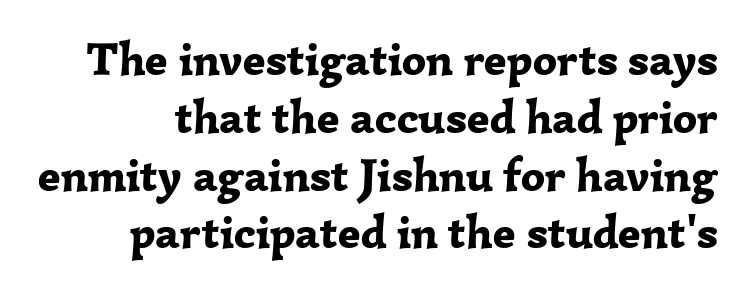
Q: Is the text bold? A: Yes.
Q: Is the text italic (slanted)? A: No, it is upright.
Q: Is the typeface a serif or a sans-serif typeface? A: Serif.
Q: Is the text underlined? A: No.
Q: Is the spacing between letters normal or unusually wide? A: Normal.
Q: Width (condensed, normal, or wide)? A: Normal.
Q: Stroke contrast? A: Low.
Q: x-height? A: Medium.
Q: Monospaced? A: No.
